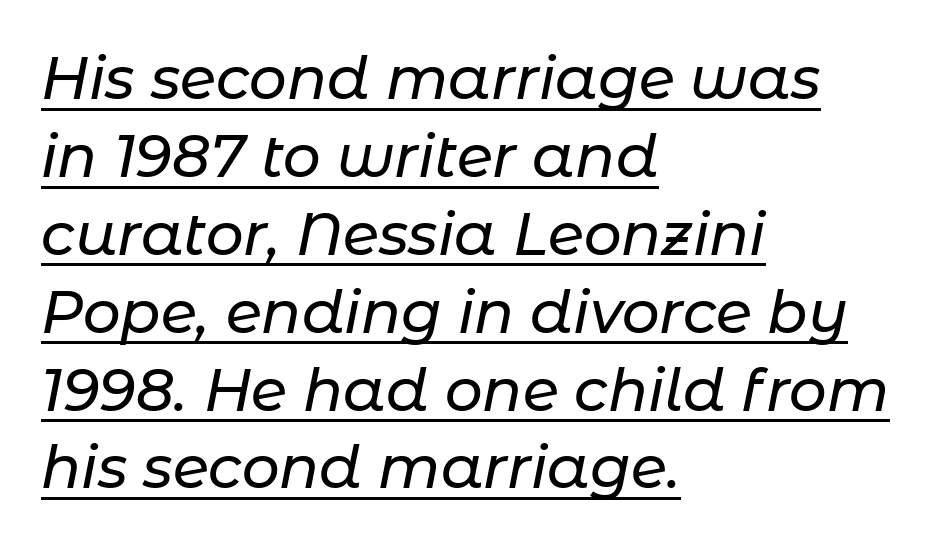
The image shows 59 px text type, italic (leaning right); set left-aligned, normal line spacing (1.32x), normal letter spacing, underlined; low stroke contrast and a medium x-height.
